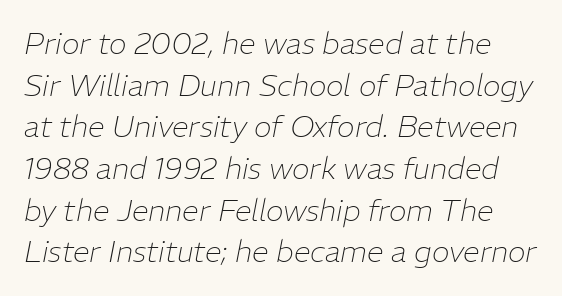
The image shows 30 px thin type, italic (leaning right); set normal line spacing (1.39x), normal letter spacing, not underlined; low stroke contrast and a medium x-height.
